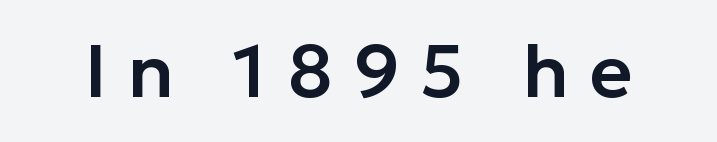
Q: Is the text italic (slanted)? A: No, it is upright.
Q: Is the typeface a serif or a sans-serif typeface? A: Sans-serif.
Q: Is the text underlined? A: No.
Q: Is the spacing between letters normal or unusually wide? A: Unusually wide.
Q: Width (condensed, normal, or wide)? A: Normal.
Q: Stroke contrast? A: Low.
Q: x-height? A: Medium.
Q: Monospaced? A: No.
